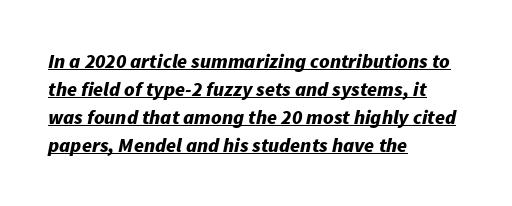
Q: Is the text bold? A: Yes.
Q: Is the text italic (slanted)? A: Yes, it leans right by about 11 degrees.
Q: Is the text underlined? A: Yes.
Q: How is the paragraph aligned? A: Left-aligned.
Q: Is the spacing between letters normal or unusually wide? A: Normal.
Q: Is the spacing between lines tight, normal or loose? A: Normal.
